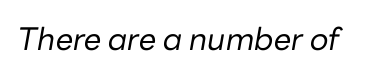
The image shows 31 px regular-weight type, italic (leaning right); set normal letter spacing, not underlined; low stroke contrast and a medium x-height.
